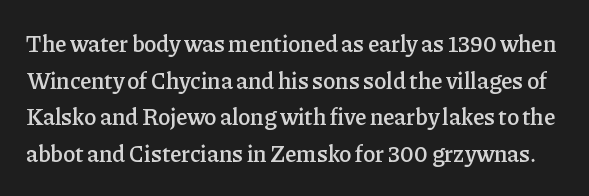
The image shows 23 px text type, upright; set normal line spacing (1.59x), normal letter spacing, not underlined.
